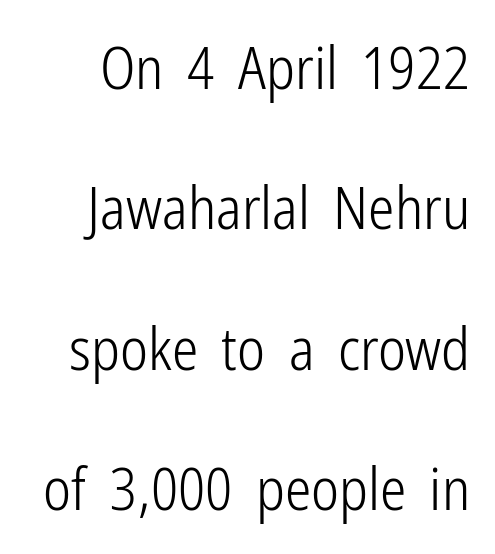
{"serif": "no", "italic": "no", "bold": "no", "weight": "light", "width": "condensed", "stroke_contrast": "low", "x_height": "medium", "monospaced": "no", "underline": "no", "line_spacing": "loose", "line_spacing_ratio": 2.38, "letter_spacing": "normal", "letter_spacing_em": 0.0, "glyph_px": 59}
